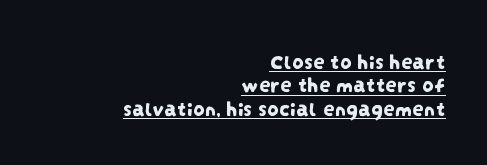
{"underline": "yes", "align": "right", "line_spacing": "tight", "line_spacing_ratio": 1.02, "letter_spacing": "normal", "letter_spacing_em": 0.0, "glyph_px": 23}
